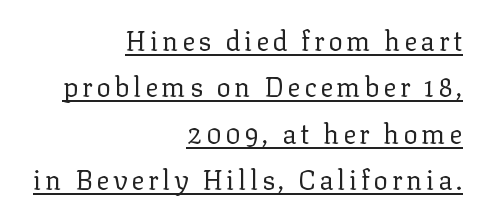
Q: Is the text bold? A: No.
Q: Is the text italic (slanted)? A: No, it is upright.
Q: Is the text underlined? A: Yes.
Q: How is the paragraph aligned? A: Right-aligned.
